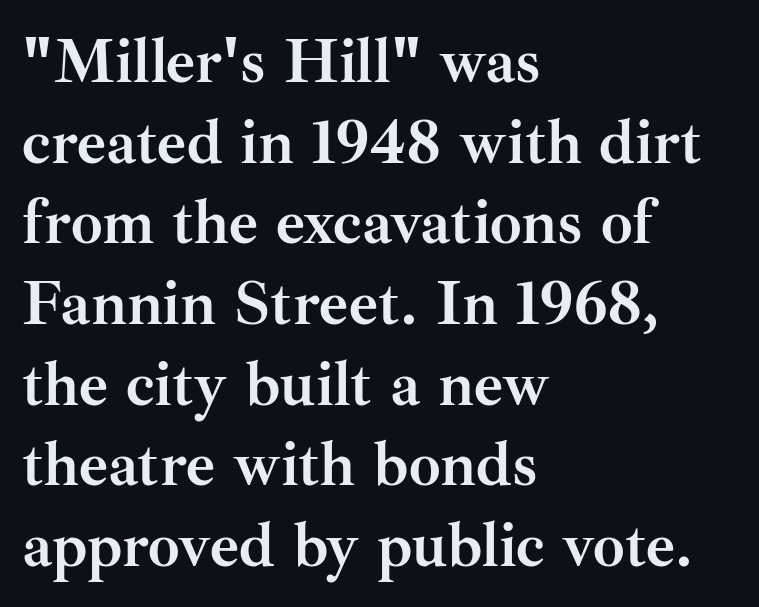
Q: Is the text bold? A: Yes.
Q: Is the text italic (slanted)? A: No, it is upright.
Q: Is the typeface a serif or a sans-serif typeface? A: Serif.
Q: Is the text underlined? A: No.
Q: How is the paragraph aligned? A: Left-aligned.
Q: Is the spacing between letters normal or unusually wide? A: Normal.
Q: Is the spacing between lines tight, normal or loose? A: Normal.
Q: Width (condensed, normal, or wide)? A: Normal.
Q: Stroke contrast? A: Medium.
Q: x-height? A: Small.
Q: Monospaced? A: No.
